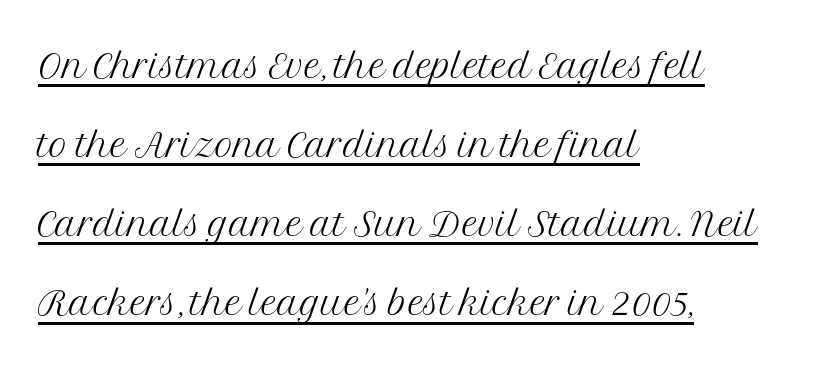
The image shows 51 px light serif type; set left-aligned, normal line spacing (1.55x), normal letter spacing, underlined; medium stroke contrast and a medium x-height.
